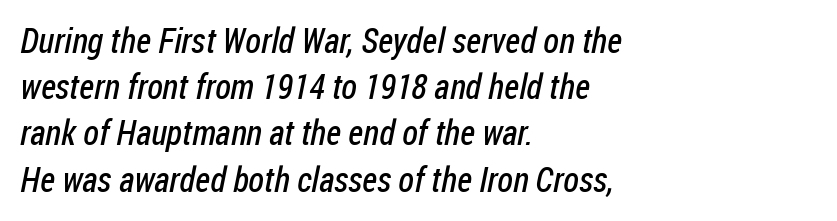
A typesetter would call this proportional, since set widths differ per character. Stems and bowls with no extra thickness — not bold. Letters rest on an invisible, unmarked baseline. In terms of leading, this rendering sits right in the middle.
